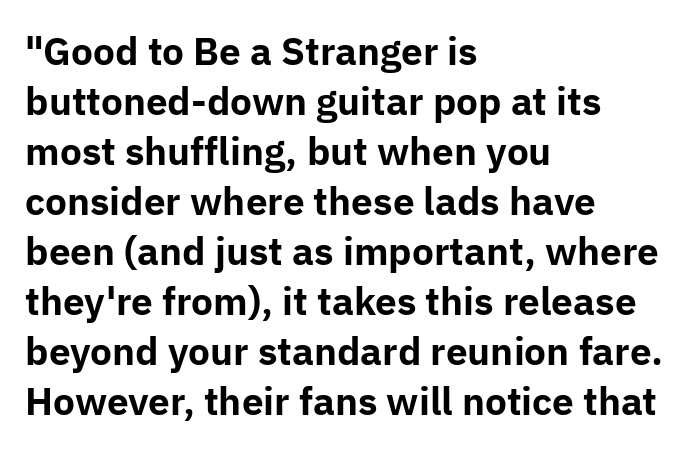
The image shows 37 px bold sans-serif type, upright; set left-aligned, normal line spacing (1.35x), normal letter spacing, not underlined; low stroke contrast and a medium x-height.
